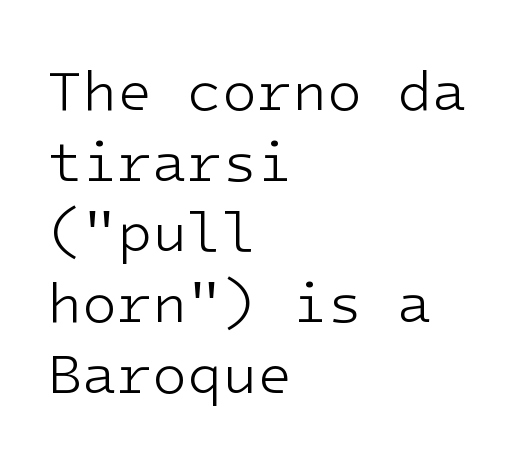
What stands out about the letter spacing? Nothing — it is the standard amount. A bare baseline throughout the passage. Compared with a centered layout, this one pins lines to the left instead. Upright lettering throughout. Nothing sits at the stroke ends, so this counts as sans-serif.
